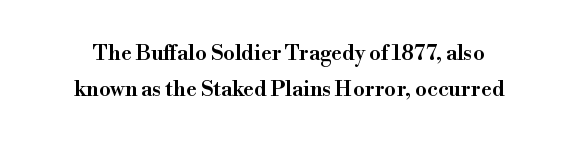
Q: Is the text bold? A: Semi-bold.
Q: Is the text italic (slanted)? A: No, it is upright.
Q: Is the text underlined? A: No.
Q: Is the spacing between letters normal or unusually wide? A: Normal.
Q: Is the spacing between lines tight, normal or loose? A: Normal.
